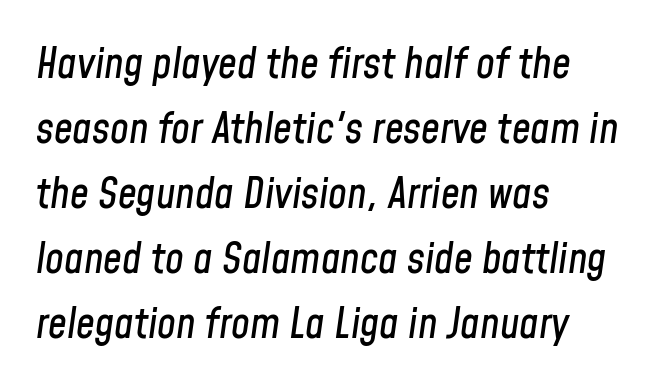
The whole block is typeset with a tilt. In terms of letterspacing, this is plain default setting. The compositor pushed each line to the left boundary. The space directly below the letters is spotless. The face used here is proportionally spaced, like ordinary book or web type. This sample keeps an unexceptional amount of space between lines.
